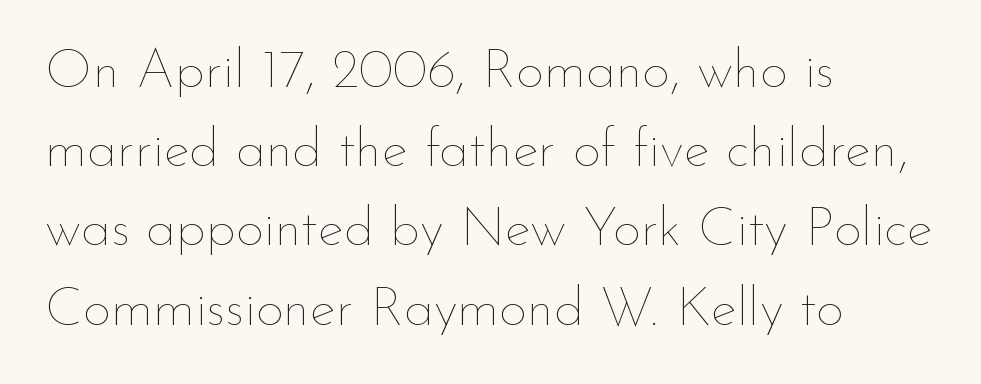
Q: Is the text bold? A: No.
Q: Is the text italic (slanted)? A: No, it is upright.
Q: Is the text underlined? A: No.
Q: How is the paragraph aligned? A: Left-aligned.
Q: Is the spacing between letters normal or unusually wide? A: Normal.
Q: Is the spacing between lines tight, normal or loose? A: Normal.
Q: Width (condensed, normal, or wide)? A: Normal.
Q: Stroke contrast? A: Low.
Q: x-height? A: Small.
Q: Monospaced? A: No.
